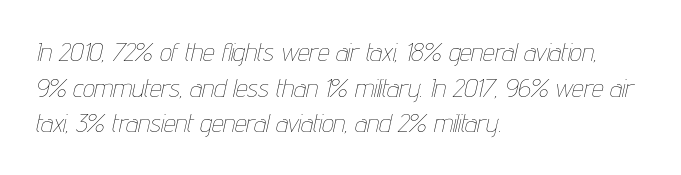
Q: Is the text bold? A: No.
Q: Is the text italic (slanted)? A: Yes, it leans right by about 12 degrees.
Q: Is the text underlined? A: No.
Q: How is the paragraph aligned? A: Left-aligned.
Q: Is the spacing between letters normal or unusually wide? A: Normal.
Q: Is the spacing between lines tight, normal or loose? A: Normal.
